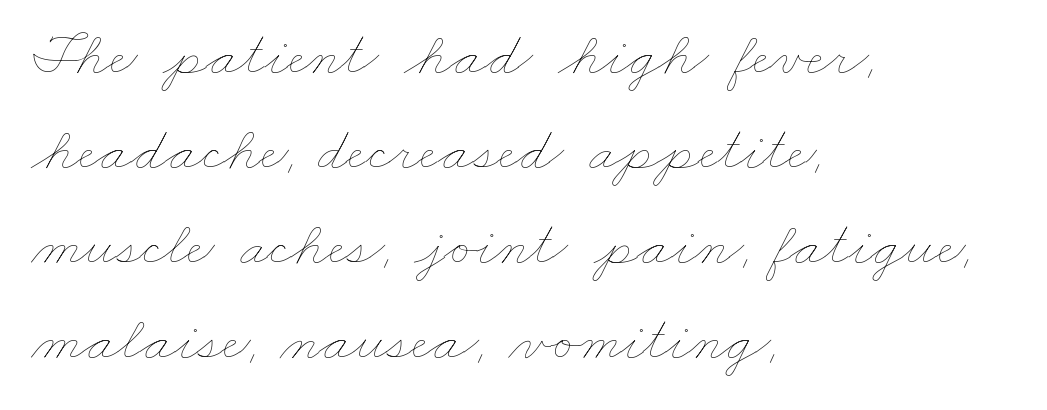
Caption: standard tracking, unaltered. How would I describe the line gaps? Plain and ordinary. The strokes are not fattened; the text isn't bold. Each letter keeps its own natural width here, so spacing adapts to shape. Words float on clear page, feet unadorned. Visually the block forms a straight wall on the left and a jagged coastline on the right.
